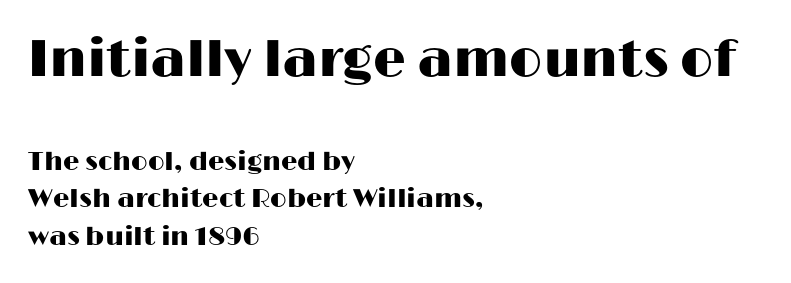
The image shows 52 px wide sans-serif type, upright; set left-aligned, normal line spacing (1.46x), normal letter spacing, not underlined; the first (top) block is 2.0x larger; high stroke contrast and a medium x-height.
